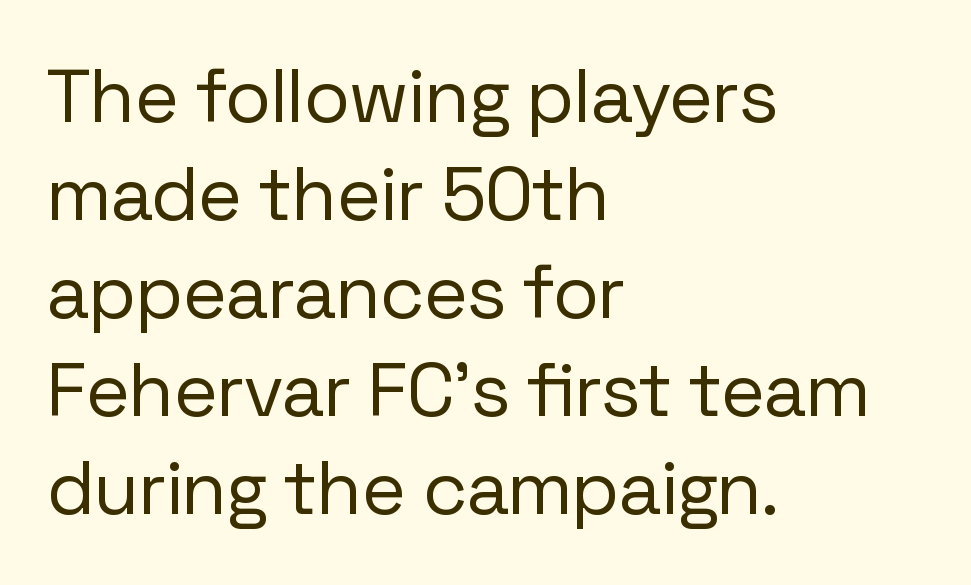
The image shows 76 px regular-weight sans-serif type, upright; set left-aligned, normal line spacing (1.29x), normal letter spacing, not underlined; low stroke contrast and a medium x-height.
